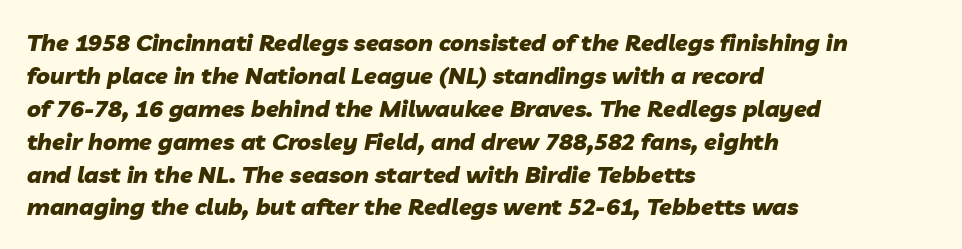
Q: Is the text bold? A: Yes.
Q: Is the text italic (slanted)? A: Yes, it leans right by about 10 degrees.
Q: Is the text underlined? A: No.
Q: How is the paragraph aligned? A: Left-aligned.
Q: Is the spacing between letters normal or unusually wide? A: Normal.
Q: Is the spacing between lines tight, normal or loose? A: Normal.
